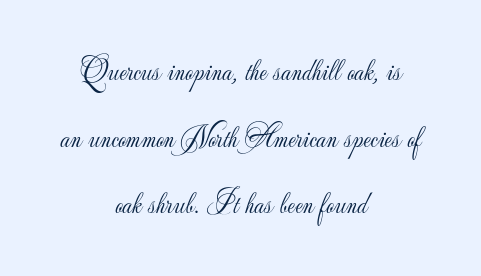
Q: Is the text bold? A: No.
Q: Is the text italic (slanted)? A: Yes.
Q: Is the typeface a serif or a sans-serif typeface? A: Sans-serif.
Q: Is the text underlined? A: No.
Q: How is the paragraph aligned? A: Centered.
Q: Is the spacing between letters normal or unusually wide? A: Normal.
Q: Is the spacing between lines tight, normal or loose? A: Loose.
Q: Width (condensed, normal, or wide)? A: Normal.
Q: Stroke contrast? A: Low.
Q: x-height? A: Small.
Q: Monospaced? A: No.
